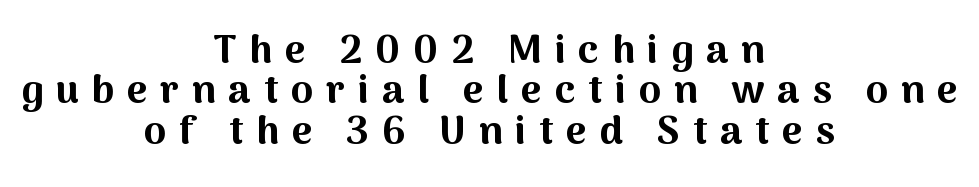
{"serif": "no", "italic": "no", "bold": "yes", "weight": "bold", "width": "normal", "stroke_contrast": "medium", "x_height": "medium", "monospaced": "no", "underline": "no", "align": "center", "line_spacing": "tight", "line_spacing_ratio": 1.01, "letter_spacing": "wide", "letter_spacing_em": 0.32, "glyph_px": 40}
